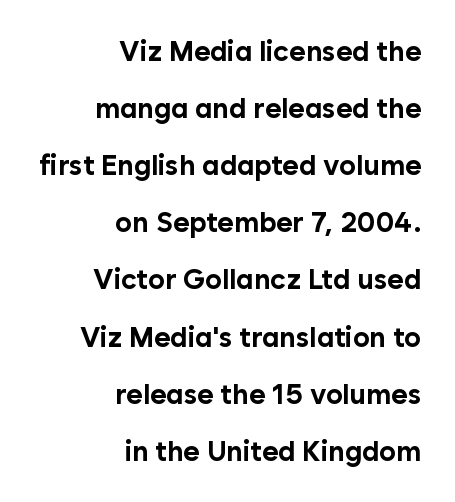
{"serif": "no", "italic": "no", "bold": "yes", "weight": "bold", "width": "normal", "stroke_contrast": "low", "x_height": "medium", "monospaced": "no", "underline": "no", "align": "right", "line_spacing": "loose", "line_spacing_ratio": 2.04, "letter_spacing": "normal", "letter_spacing_em": 0.0, "glyph_px": 28}
